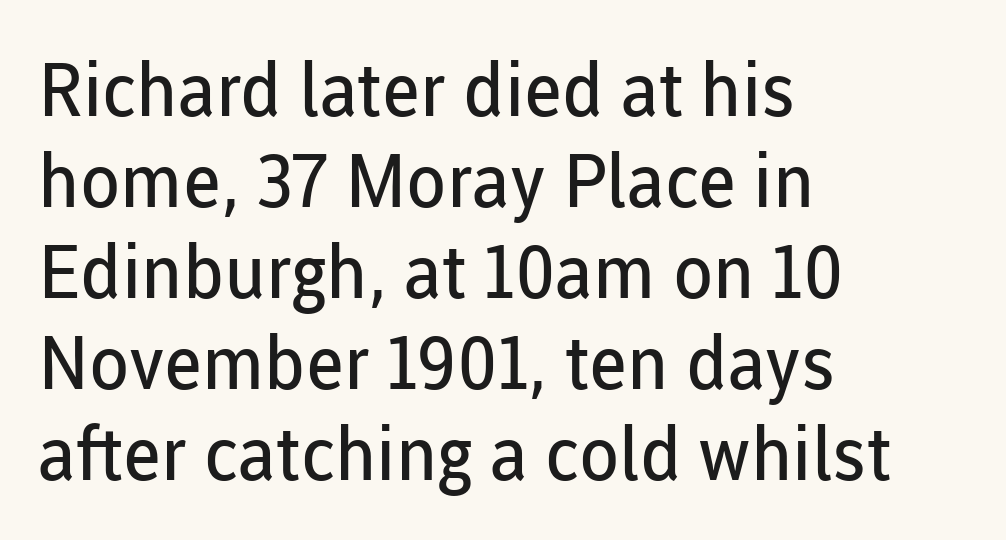
How are the letters spaced? Ordinarily, with no added tracking. Quick note: not italic, upright. Lines of text with bare space underneath. Serifs: no, the terminals of the letterforms are clean. Is this a fixed-width face? No — the glyphs have proportional, varying widths.
